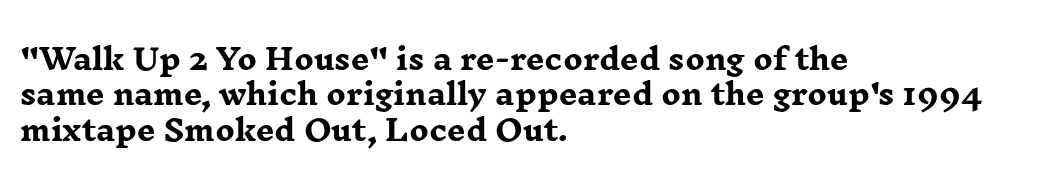
Q: Is the text bold? A: Yes.
Q: Is the text italic (slanted)? A: No, it is upright.
Q: Is the typeface a serif or a sans-serif typeface? A: Serif.
Q: Is the text underlined? A: No.
Q: How is the paragraph aligned? A: Left-aligned.
Q: Is the spacing between letters normal or unusually wide? A: Normal.
Q: Width (condensed, normal, or wide)? A: Wide.
Q: Stroke contrast? A: Low.
Q: x-height? A: Medium.
Q: Monospaced? A: No.
